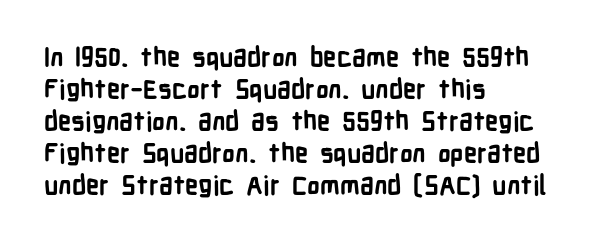
{"italic": "no", "bold": "yes", "underline": "no", "align": "left", "line_spacing_ratio": 1.23, "letter_spacing": "normal", "letter_spacing_em": 0.0, "glyph_px": 26}
